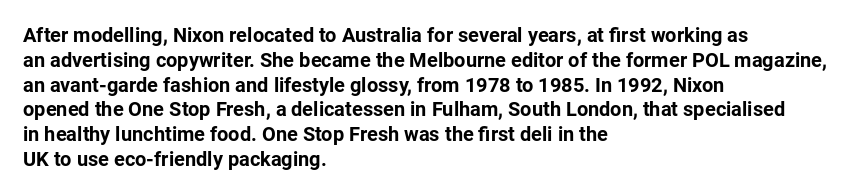
Line starts are locked; line ends wander. Tracking value appears to be zero — textbook default spacing. Style check: upright. Rule under the text: the space is simply empty. Heavy-handed strokes throughout: this text is bold.
